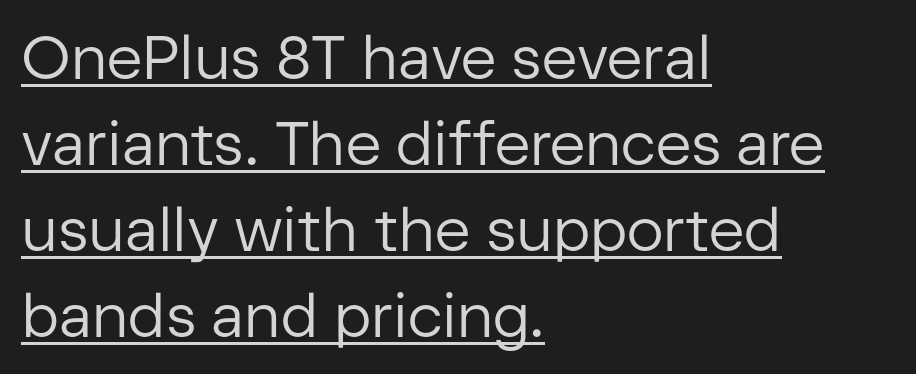
Standard letterfit; no display-style spreading of the glyphs. Every character sits straight up, as roman type does. These lines are set flush left with a ragged right edge. The strokes carry an ordinary text weight at most. You can see a thin bar hugging the bottom of the glyphs. In terms of letterform style, serifs are entirely absent.
